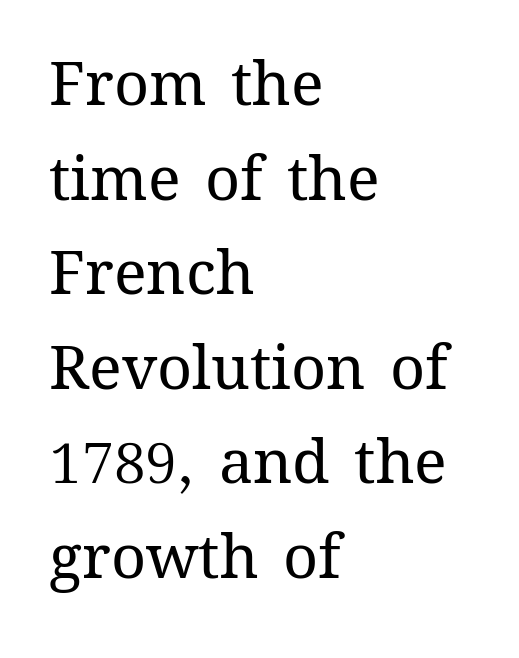
Q: Is the text bold? A: No.
Q: Is the text italic (slanted)? A: No, it is upright.
Q: Is the text underlined? A: No.
Q: How is the paragraph aligned? A: Left-aligned.
Q: Is the spacing between letters normal or unusually wide? A: Normal.
Q: Is the spacing between lines tight, normal or loose? A: Normal.
Q: Width (condensed, normal, or wide)? A: Normal.
Q: Stroke contrast? A: Medium.
Q: x-height? A: Medium.
Q: Monospaced? A: No.
